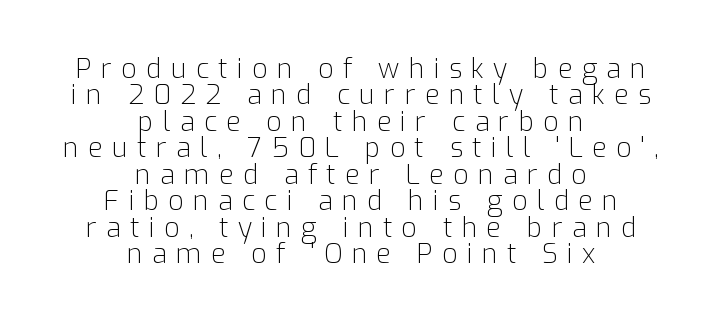
{"italic": "no", "bold": "no", "underline": "no", "align": "center", "line_spacing": "tight", "line_spacing_ratio": 0.98, "letter_spacing": "wide", "letter_spacing_em": 0.34, "glyph_px": 27}
